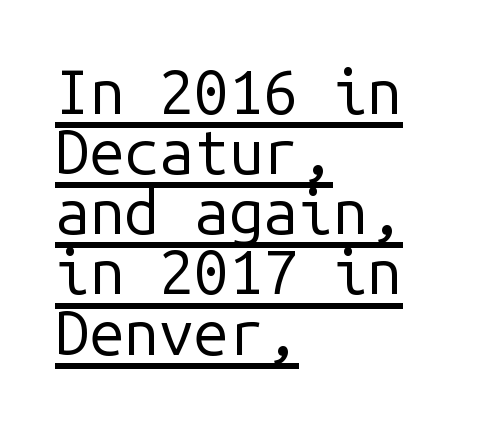
Q: Is the text bold? A: No.
Q: Is the text italic (slanted)? A: No, it is upright.
Q: Is the typeface a serif or a sans-serif typeface? A: Sans-serif.
Q: Is the text underlined? A: Yes.
Q: How is the paragraph aligned? A: Left-aligned.
Q: Is the spacing between letters normal or unusually wide? A: Normal.
Q: Is the spacing between lines tight, normal or loose? A: Tight.
Q: Width (condensed, normal, or wide)? A: Normal.
Q: Stroke contrast? A: Low.
Q: x-height? A: Medium.
Q: Monospaced? A: Yes.
